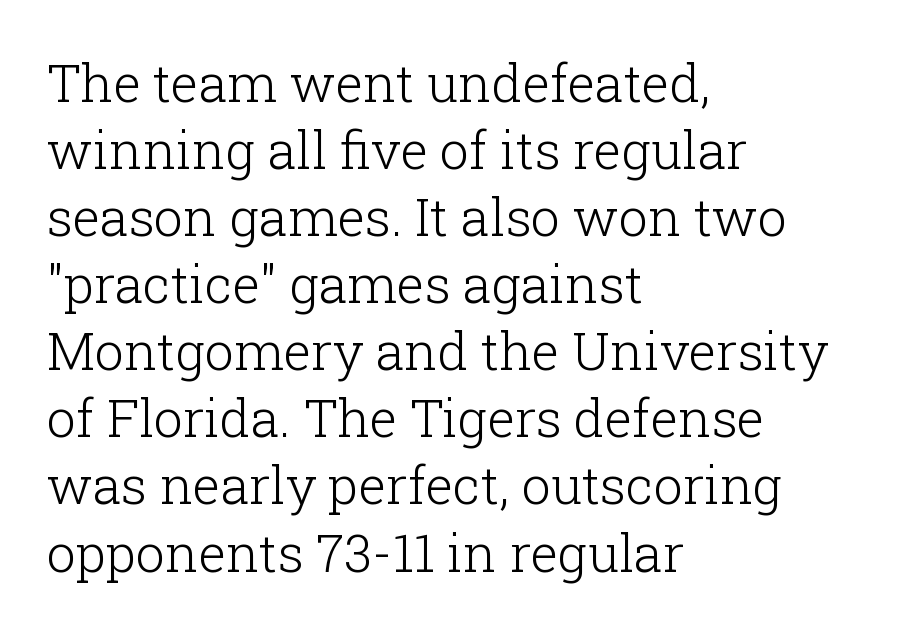
{"serif": "yes", "italic": "no", "bold": "no", "weight": "light", "width": "normal", "stroke_contrast": "low", "x_height": "medium", "monospaced": "no", "underline": "no", "align": "left", "line_spacing": "normal", "line_spacing_ratio": 1.29, "letter_spacing": "normal", "letter_spacing_em": 0.0, "glyph_px": 52}
